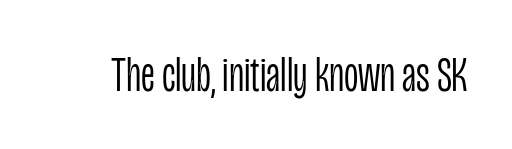
Q: Is the text bold? A: No.
Q: Is the text italic (slanted)? A: No, it is upright.
Q: Is the typeface a serif or a sans-serif typeface? A: Sans-serif.
Q: Is the text underlined? A: No.
Q: Is the spacing between letters normal or unusually wide? A: Normal.
Q: Width (condensed, normal, or wide)? A: Condensed.
Q: Stroke contrast? A: Low.
Q: x-height? A: Large.
Q: Monospaced? A: No.
